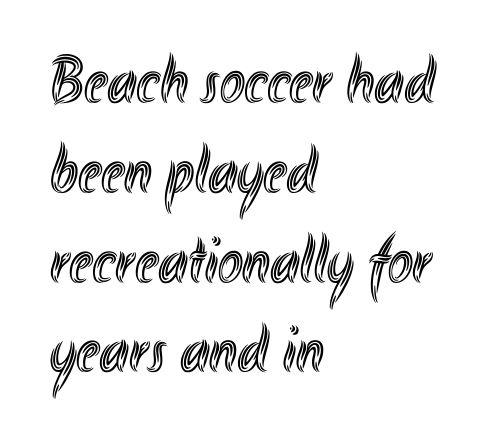
Q: Is the text italic (slanted)? A: Yes.
Q: Is the text underlined? A: No.
Q: How is the paragraph aligned? A: Left-aligned.
Q: Is the spacing between letters normal or unusually wide? A: Normal.
Q: Is the spacing between lines tight, normal or loose? A: Normal.
Q: Width (condensed, normal, or wide)? A: Condensed.
Q: x-height? A: Small.
Q: Monospaced? A: No.
